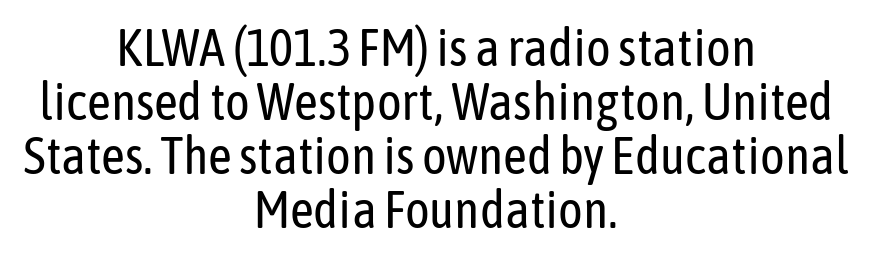
The image shows 52 px regular-weight, condensed sans-serif type, upright; set centered, tight line spacing (1.04x), normal letter spacing, not underlined; low stroke contrast and a medium x-height.
